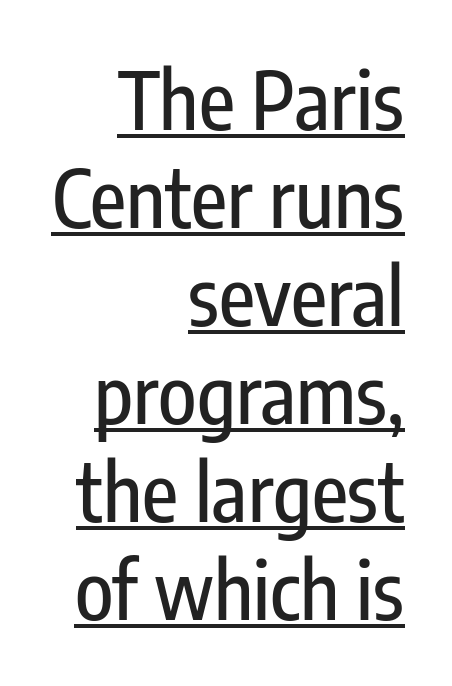
The image shows 79 px condensed sans-serif type, upright; set right-aligned, line spacing 1.24x, normal letter spacing, underlined; low stroke contrast and a medium x-height.
